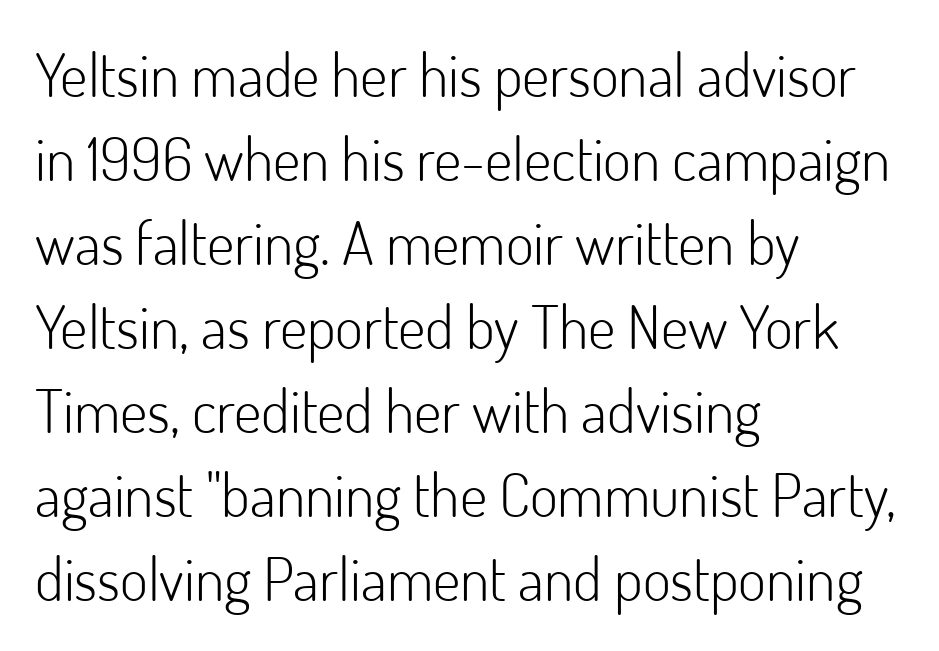
The image shows 60 px light sans-serif type, upright; set left-aligned, normal line spacing (1.4x), normal letter spacing, not underlined; low stroke contrast and a small x-height.
